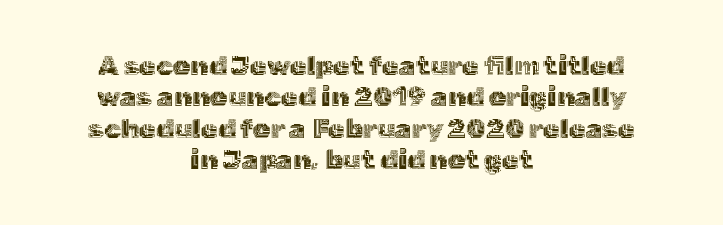
The image shows 27 px text type, upright; set centered, line spacing 1.16x, normal letter spacing, not underlined.
